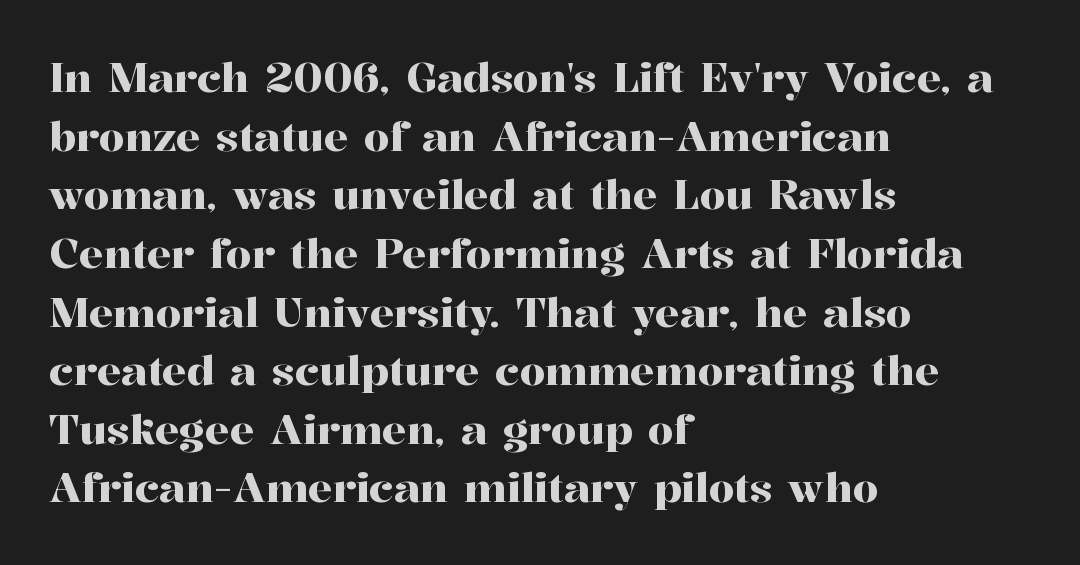
The image shows 41 px serif type, upright; set left-aligned, normal line spacing (1.43x), normal letter spacing, not underlined; high stroke contrast and a medium x-height.
